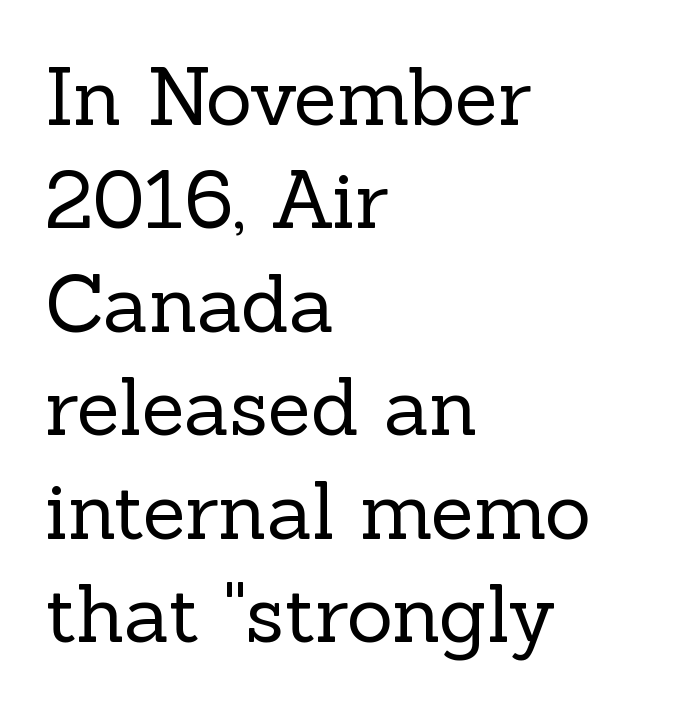
Q: Is the text bold? A: No.
Q: Is the text italic (slanted)? A: No, it is upright.
Q: Is the typeface a serif or a sans-serif typeface? A: Serif.
Q: Is the text underlined? A: No.
Q: How is the paragraph aligned? A: Left-aligned.
Q: Is the spacing between letters normal or unusually wide? A: Normal.
Q: Is the spacing between lines tight, normal or loose? A: Normal.
Q: Width (condensed, normal, or wide)? A: Normal.
Q: x-height? A: Medium.
Q: Monospaced? A: No.
